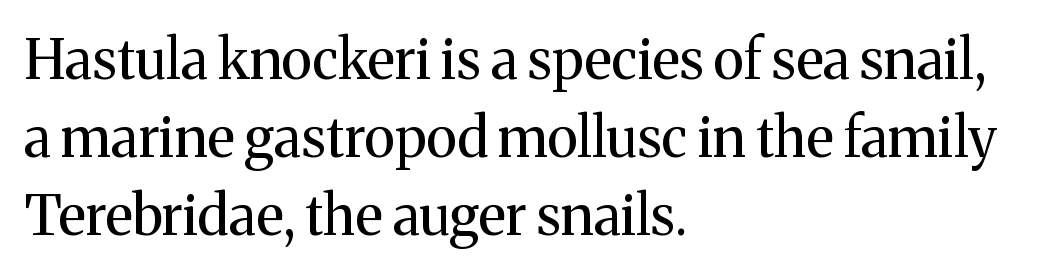
The font is comparable to plain body text, perhaps lighter. Posture: upright roman. Successive baselines arrive at the customary interval. Visually the block forms a straight wall on the left and a jagged coastline on the right.
